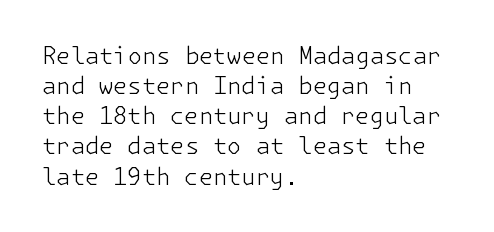
The image shows 23 px text type, upright; set left-aligned, normal line spacing (1.31x), normal letter spacing, not underlined.
